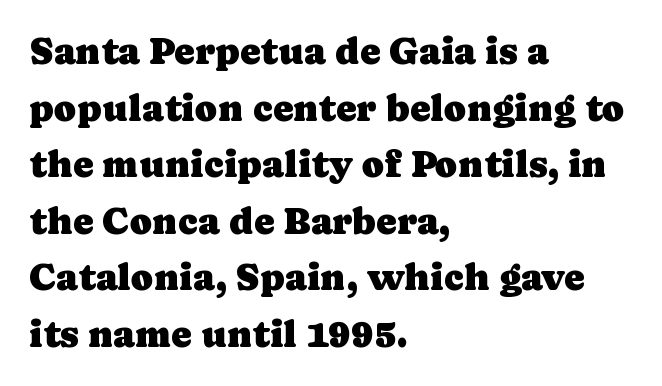
The image shows 38 px serif type, upright; set left-aligned, normal line spacing (1.49x), normal letter spacing, not underlined; low stroke contrast and a medium x-height.
